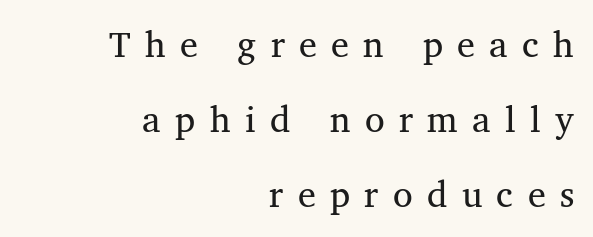
Clear beneath every line of the passage. The typeface chosen for these lines features serifs. Substantial extra tracking has been applied to these lines. Is this a fixed-width face? No — the glyphs have proportional, varying widths. Is the block centered? No — it sits flush against the right margin.
